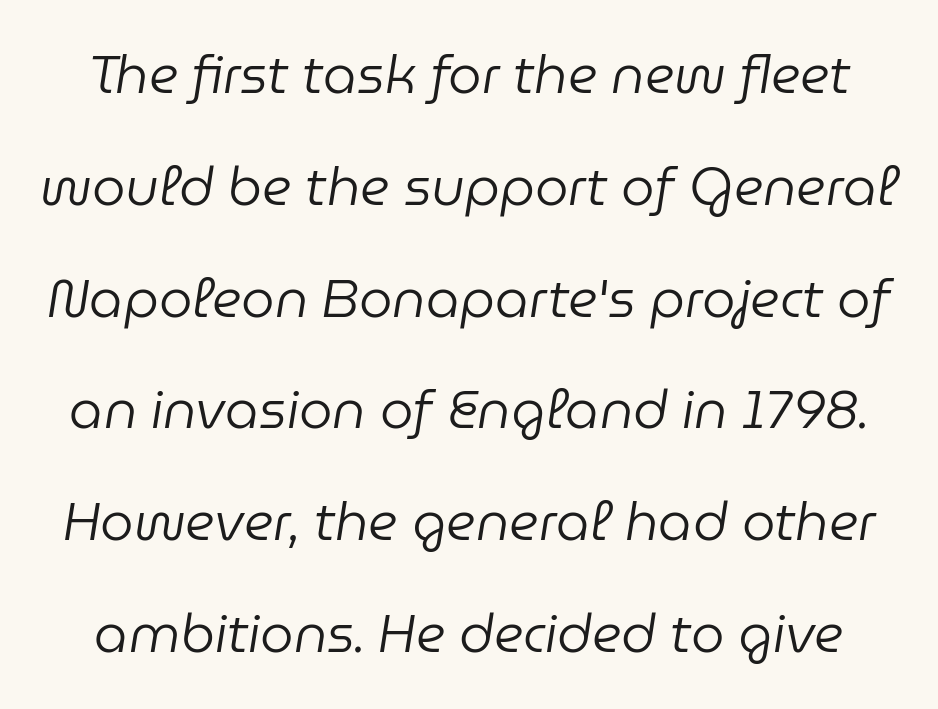
{"italic": "yes", "lean": "right", "slant_degrees": 9, "bold": "no", "weight": "regular", "width": "normal", "stroke_contrast": "low", "x_height": "medium", "monospaced": "no", "underline": "no", "line_spacing": "loose", "line_spacing_ratio": 2.11, "letter_spacing": "normal", "letter_spacing_em": 0.0, "glyph_px": 53}
